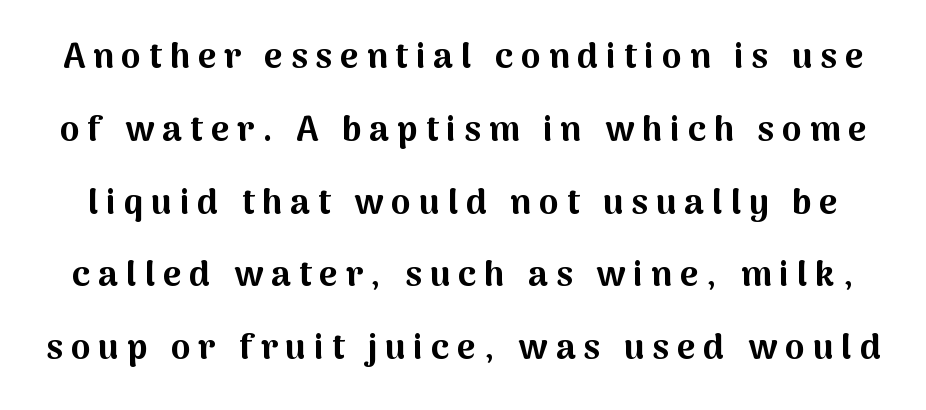
Q: Is the text bold? A: Yes.
Q: Is the text italic (slanted)? A: No, it is upright.
Q: Is the typeface a serif or a sans-serif typeface? A: Sans-serif.
Q: Is the text underlined? A: No.
Q: Is the spacing between letters normal or unusually wide? A: Unusually wide.
Q: Is the spacing between lines tight, normal or loose? A: Loose.
Q: Width (condensed, normal, or wide)? A: Normal.
Q: Stroke contrast? A: Medium.
Q: x-height? A: Medium.
Q: Monospaced? A: No.
